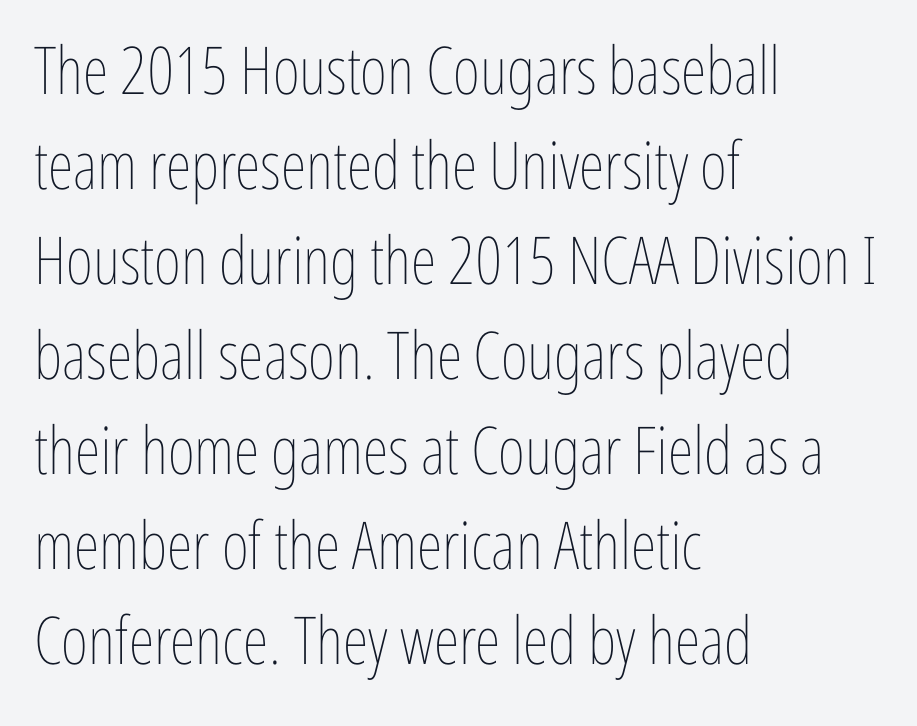
{"italic": "no", "bold": "no", "weight": "thin", "width": "condensed", "stroke_contrast": "low", "x_height": "medium", "monospaced": "no", "underline": "no", "align": "left", "line_spacing": "normal", "line_spacing_ratio": 1.44, "letter_spacing": "normal", "letter_spacing_em": 0.0, "glyph_px": 66}
